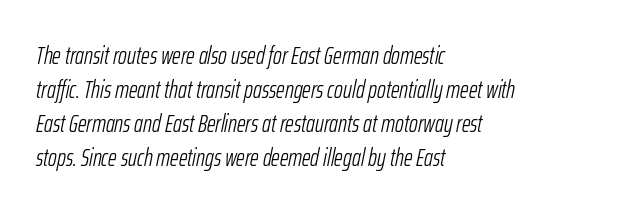
Q: Is the text bold? A: No.
Q: Is the text italic (slanted)? A: Yes, it leans right by about 12 degrees.
Q: Is the text underlined? A: No.
Q: How is the paragraph aligned? A: Left-aligned.
Q: Is the spacing between letters normal or unusually wide? A: Normal.
Q: Is the spacing between lines tight, normal or loose? A: Normal.
